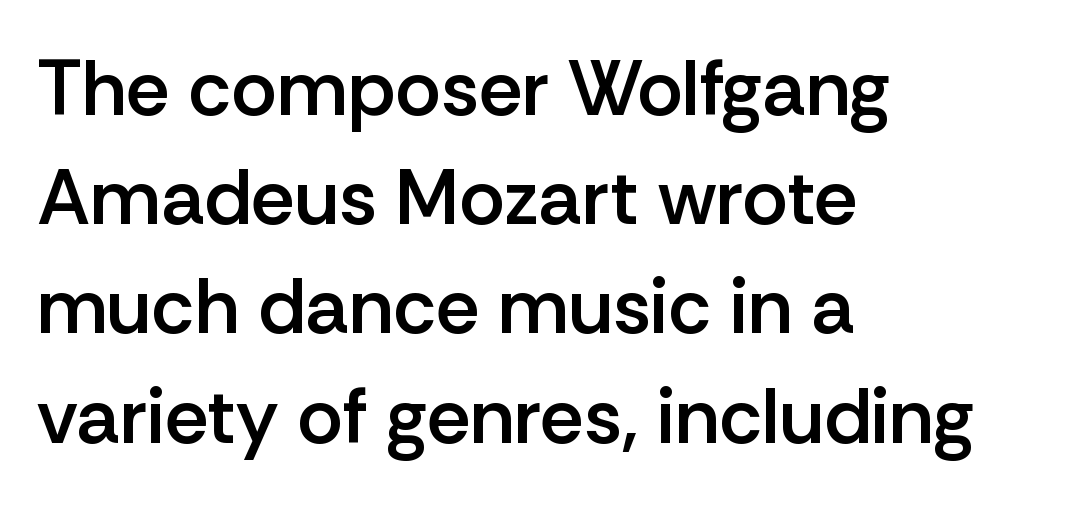
Q: Is the text bold? A: Semi-bold.
Q: Is the text italic (slanted)? A: No, it is upright.
Q: Is the typeface a serif or a sans-serif typeface? A: Sans-serif.
Q: Is the text underlined? A: No.
Q: How is the paragraph aligned? A: Left-aligned.
Q: Is the spacing between letters normal or unusually wide? A: Normal.
Q: Is the spacing between lines tight, normal or loose? A: Normal.
Q: Width (condensed, normal, or wide)? A: Normal.
Q: Stroke contrast? A: Low.
Q: x-height? A: Medium.
Q: Monospaced? A: No.
